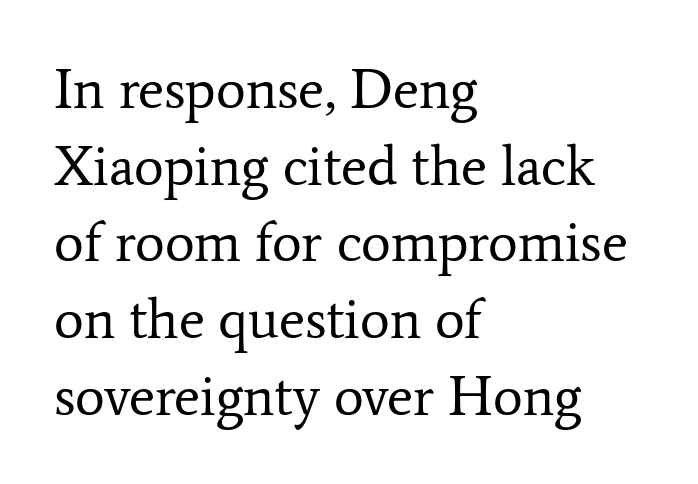
{"serif": "yes", "italic": "no", "bold": "no", "weight": "regular", "width": "normal", "stroke_contrast": "low", "x_height": "medium", "monospaced": "no", "underline": "no", "align": "left", "line_spacing": "normal", "line_spacing_ratio": 1.37, "letter_spacing": "normal", "letter_spacing_em": 0.0, "glyph_px": 56}
